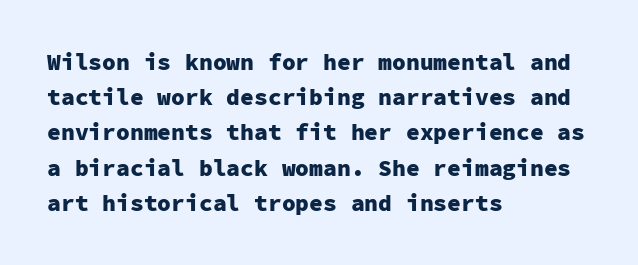
The image shows 23 px bold type, upright; set left-aligned, normal line spacing (1.53x), normal letter spacing, not underlined.
